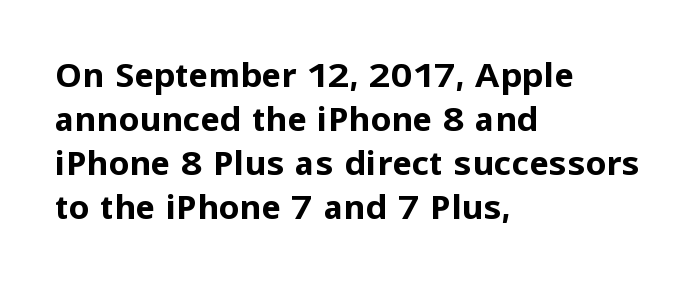
Q: Is the text bold? A: Yes.
Q: Is the text italic (slanted)? A: No, it is upright.
Q: Is the typeface a serif or a sans-serif typeface? A: Sans-serif.
Q: Is the text underlined? A: No.
Q: How is the paragraph aligned? A: Left-aligned.
Q: Is the spacing between letters normal or unusually wide? A: Normal.
Q: Is the spacing between lines tight, normal or loose? A: Normal.
Q: Width (condensed, normal, or wide)? A: Normal.
Q: Stroke contrast? A: Low.
Q: x-height? A: Medium.
Q: Monospaced? A: No.
